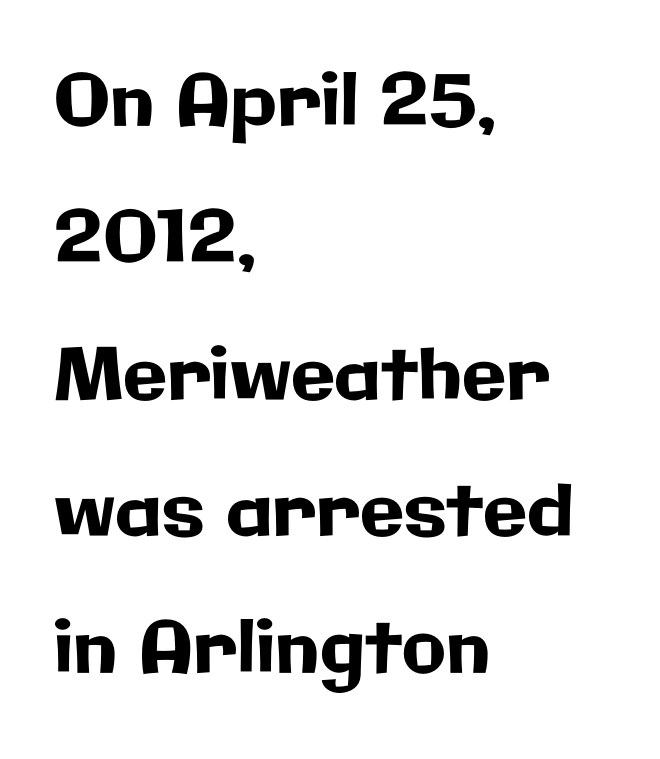
The image shows 72 px sans-serif type, upright; set left-aligned, loose line spacing (1.9x), normal letter spacing, not underlined; low stroke contrast and a medium x-height.
